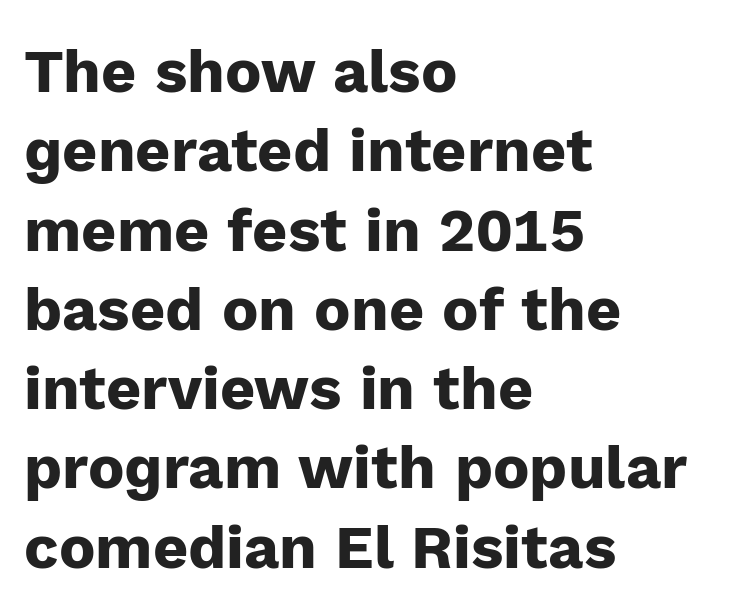
The image shows 61 px heavy sans-serif type, upright; set left-aligned, normal line spacing (1.3x), normal letter spacing, not underlined; low stroke contrast and a medium x-height.
